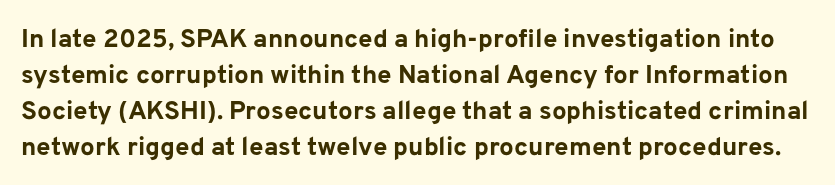
Notice how the stems are strictly vertical — no italics here. Each row of text sits above clean, open space. The passage shown has conventional tracking throughout. Notice how thick the strokes are: this is what a full bold looks like. The passage shown stacks its lines at a standard gap.
